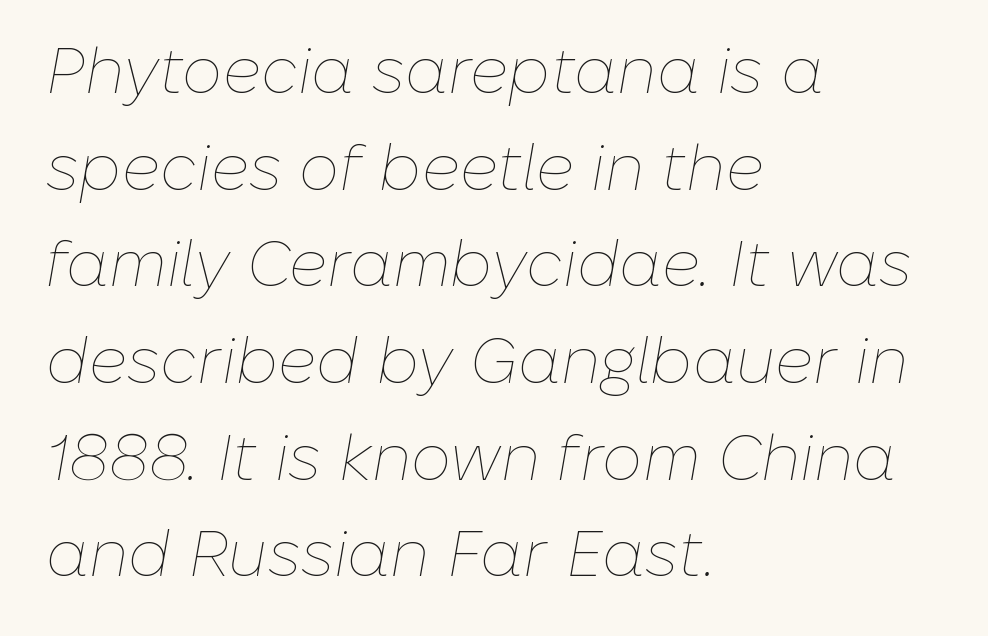
No heavy texture on the line: the type isn't bold. The rendering uses natural spacing where letterforms have individual widths. The specimen omits any rule beneath the text block's lines. Line spacing here is normal. Nobody touched the tracking dial on this one. Compared with a centered layout, this one pins lines to the left instead.
